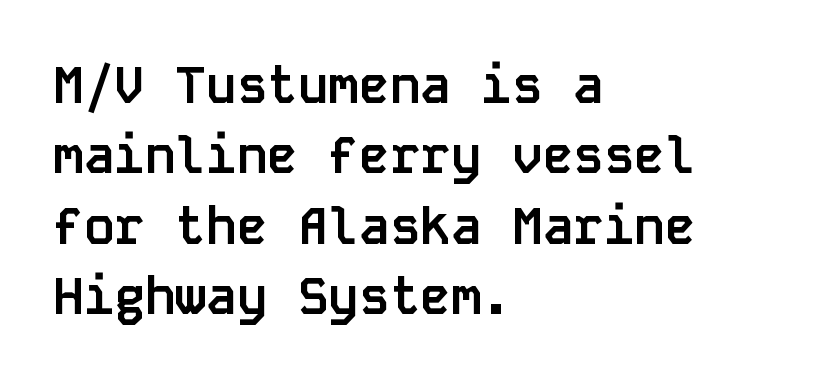
{"serif": "no", "italic": "no", "bold": "yes", "weight": "semibold", "width": "normal", "stroke_contrast": "low", "x_height": "large", "monospaced": "yes", "underline": "no", "align": "left", "line_spacing": "normal", "line_spacing_ratio": 1.38, "letter_spacing": "normal", "letter_spacing_em": 0.0, "glyph_px": 51}
